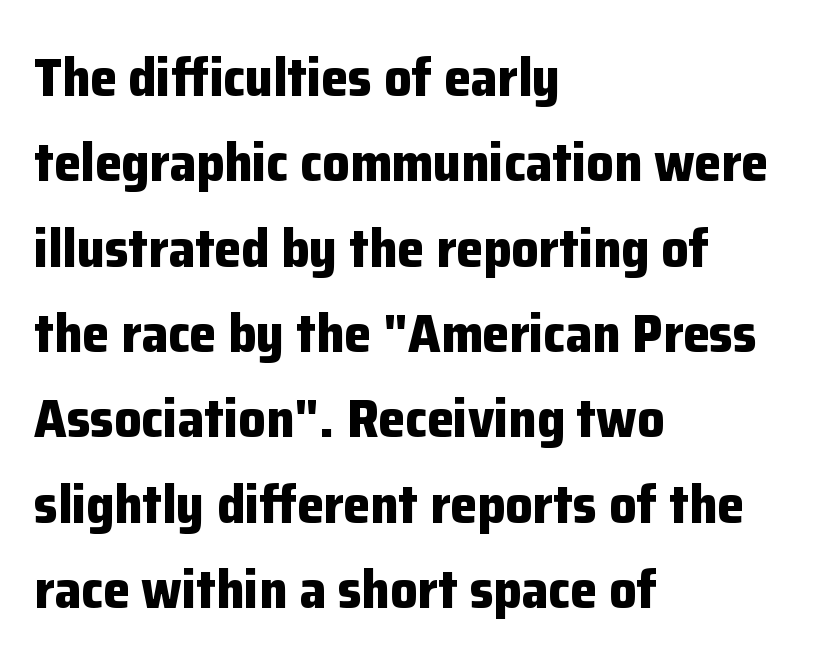
Q: Is the text bold? A: Yes.
Q: Is the text italic (slanted)? A: No, it is upright.
Q: Is the typeface a serif or a sans-serif typeface? A: Sans-serif.
Q: Is the text underlined? A: No.
Q: How is the paragraph aligned? A: Left-aligned.
Q: Is the spacing between letters normal or unusually wide? A: Normal.
Q: Is the spacing between lines tight, normal or loose? A: Normal.
Q: Width (condensed, normal, or wide)? A: Normal.
Q: Stroke contrast? A: Low.
Q: x-height? A: Medium.
Q: Monospaced? A: No.
